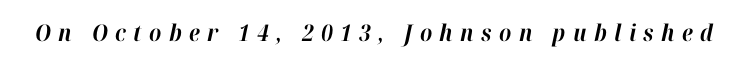
The image shows 23 px bold type, italic (leaning right); set unusually wide letter spacing (+0.32 em), not underlined.
